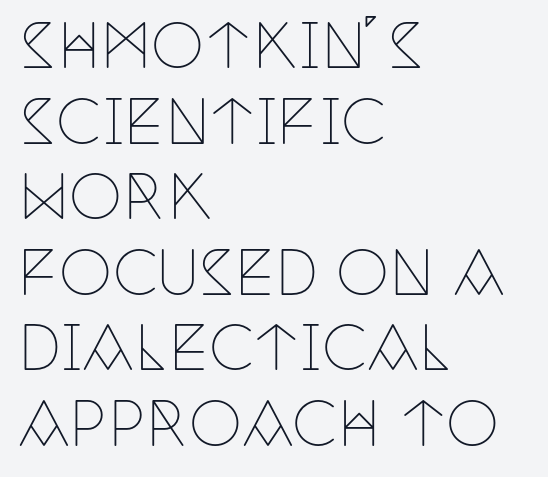
Stem width sits at or under what a default text font uses. This rendering leaves character spacing at its baseline value. Vertical strokes here are truly vertical. These lines are set flush left with a ragged right edge. The letters advance in unequal steps, a hallmark of proportional type.
